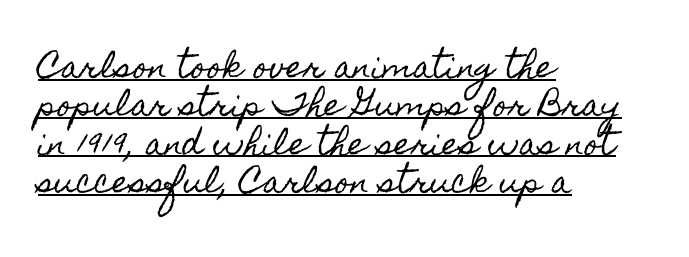
Q: Is the text italic (slanted)? A: Yes.
Q: Is the text underlined? A: Yes.
Q: How is the paragraph aligned? A: Left-aligned.
Q: Is the spacing between letters normal or unusually wide? A: Normal.
Q: Is the spacing between lines tight, normal or loose? A: Normal.
Q: Width (condensed, normal, or wide)? A: Condensed.
Q: x-height? A: Small.
Q: Monospaced? A: No.
